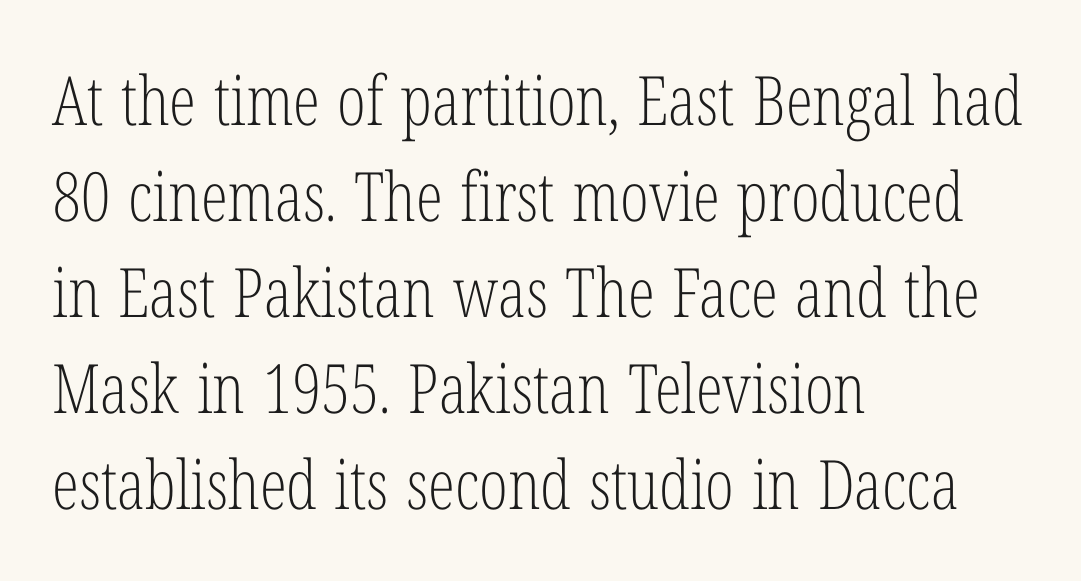
This rendering employs a face with finishing strokes, i.e., a serif. The rendering keeps characters at their native spacing. These lines sit exactly where default settings would place them. Is this a heavy cut? Hardly; it is regular or lighter. The specimen omits any rule beneath the text block's lines. This sample is left-justified, so line endings fall wherever the words run out.
